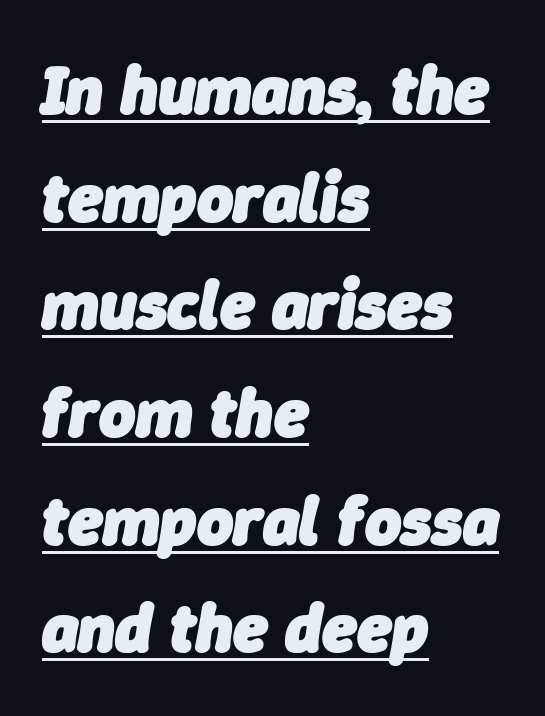
{"italic": "yes", "lean": "right", "slant_degrees": 9, "bold": "yes", "weight": "heavy", "width": "normal", "stroke_contrast": "low", "x_height": "medium", "monospaced": "no", "underline": "yes", "align": "left", "line_spacing": "normal", "line_spacing_ratio": 1.56, "letter_spacing": "normal", "letter_spacing_em": 0.0, "glyph_px": 69}
